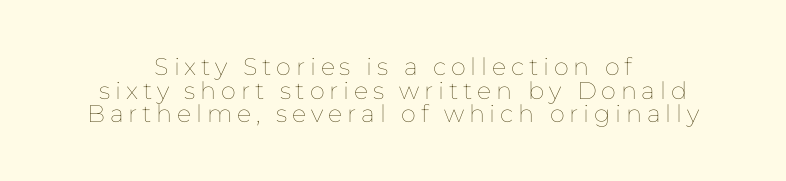
{"italic": "no", "bold": "no", "underline": "no", "align": "center", "line_spacing": "tight", "line_spacing_ratio": 0.98, "letter_spacing": "wide", "letter_spacing_em": 0.2, "glyph_px": 24}
